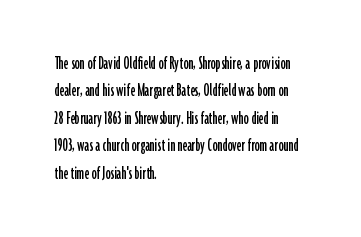
Q: Is the text italic (slanted)? A: No, it is upright.
Q: Is the text underlined? A: No.
Q: How is the paragraph aligned? A: Left-aligned.
Q: Is the spacing between letters normal or unusually wide? A: Normal.
Q: Is the spacing between lines tight, normal or loose? A: Normal.
